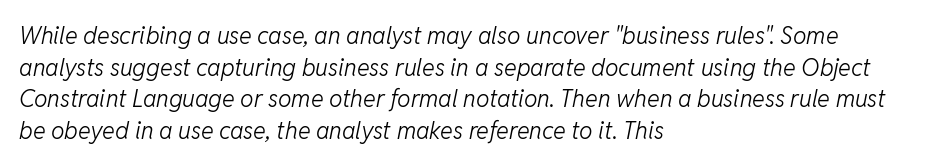
{"italic": "yes", "lean": "right", "slant_degrees": 11, "bold": "no", "underline": "no", "align": "left", "line_spacing": "normal", "line_spacing_ratio": 1.32, "letter_spacing": "normal", "letter_spacing_em": 0.0, "glyph_px": 24}
